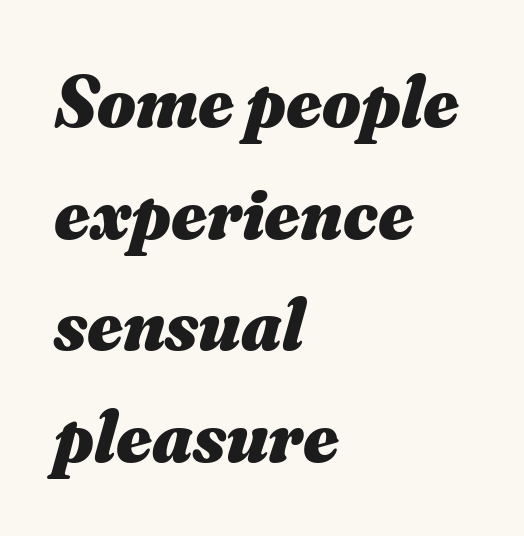
Its strokes are broad and dark, the hallmark of bold type. In terms of letterspacing, this is plain default setting. Check under the words: just untouched page. Designer's note — italics engaged.
